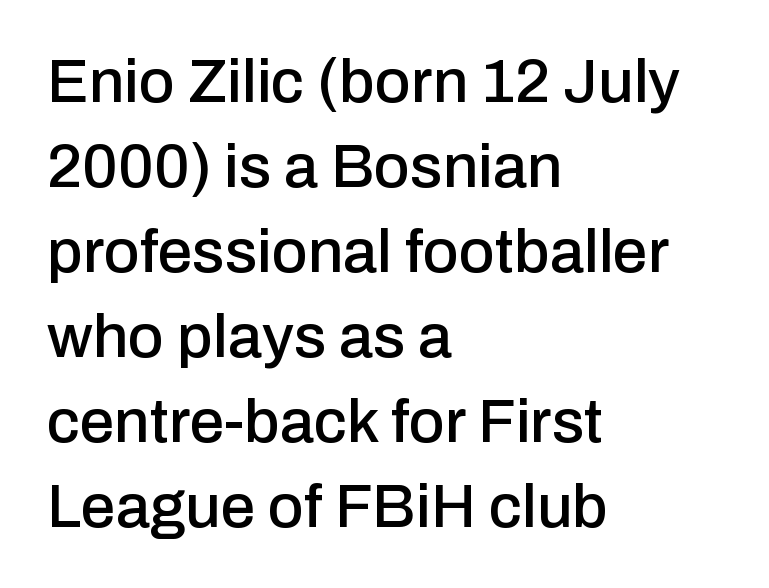
The image shows 62 px sans-serif type, upright; set left-aligned, normal line spacing (1.37x), normal letter spacing, not underlined; low stroke contrast and a medium x-height.
